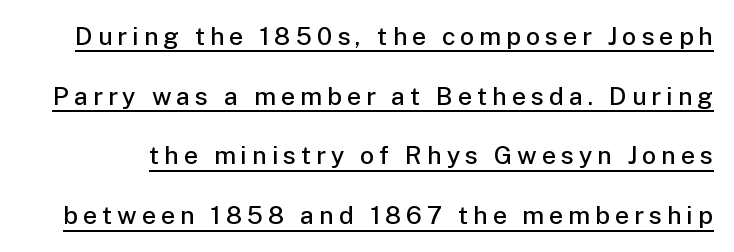
The image shows 25 px text type, upright; set loose line spacing (2.39x), unusually wide letter spacing (+0.2 em), underlined.
